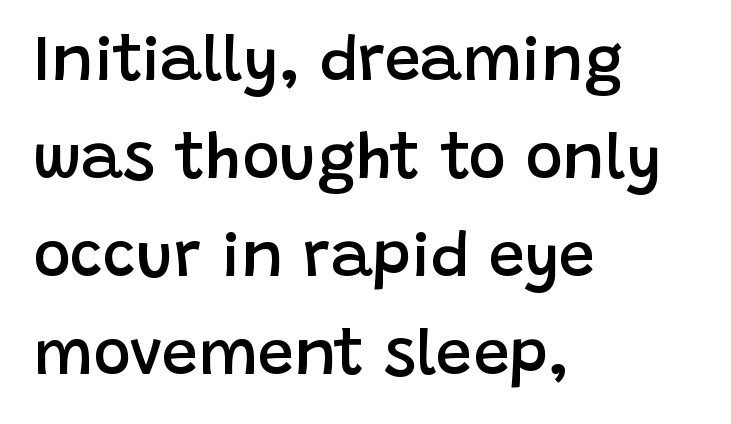
The image shows 64 px semibold sans-serif type, upright; set left-aligned, normal line spacing (1.53x), normal letter spacing, not underlined; low stroke contrast and a large x-height.
